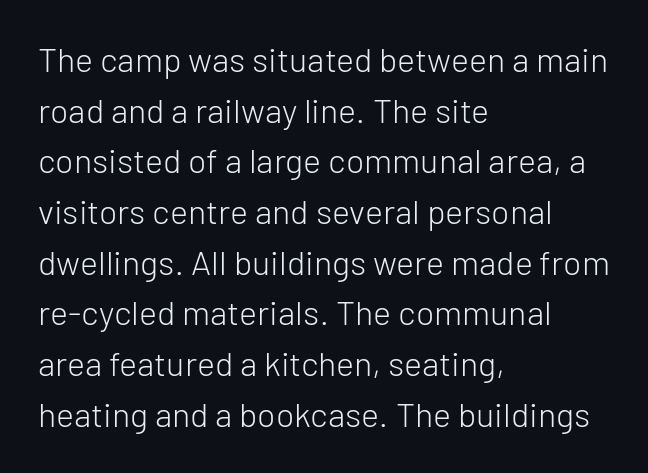
{"serif": "no", "italic": "no", "bold": "no", "weight": "light", "width": "normal", "stroke_contrast": "low", "x_height": "medium", "monospaced": "no", "underline": "no", "align": "left", "line_spacing": "normal", "line_spacing_ratio": 1.49, "letter_spacing": "normal", "letter_spacing_em": 0.0, "glyph_px": 34}
